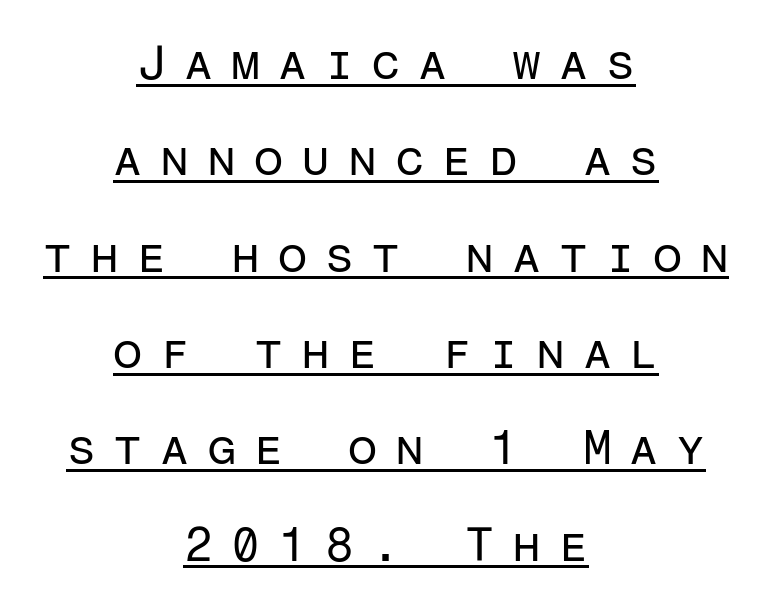
No feet cap the strokes, marking this as sans-serif type. Letter spacing: wide. These characters rest on top of a visible drawn line. The font's upright variant was chosen for this text.
